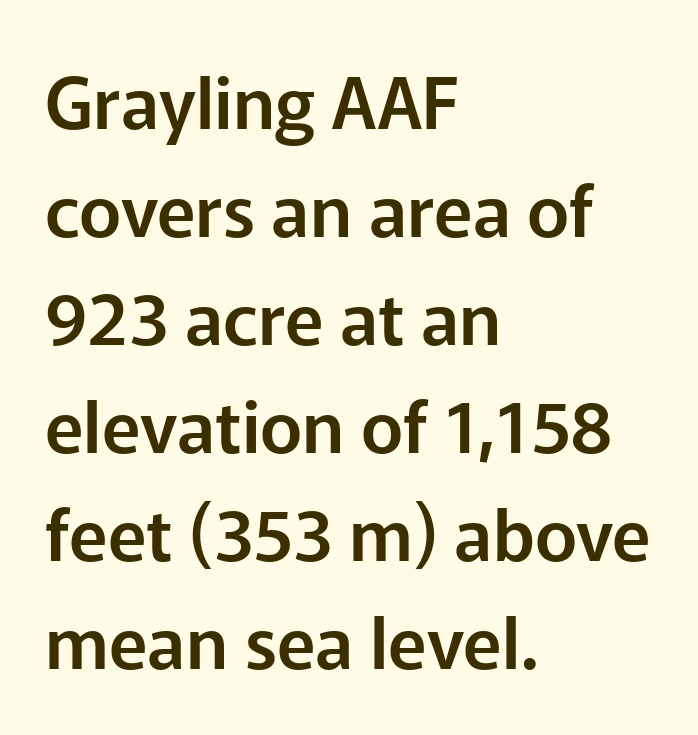
{"serif": "no", "italic": "no", "width": "normal", "stroke_contrast": "low", "x_height": "medium", "monospaced": "no", "underline": "no", "align": "left", "line_spacing": "normal", "line_spacing_ratio": 1.5, "letter_spacing": "normal", "letter_spacing_em": 0.0, "glyph_px": 72}
